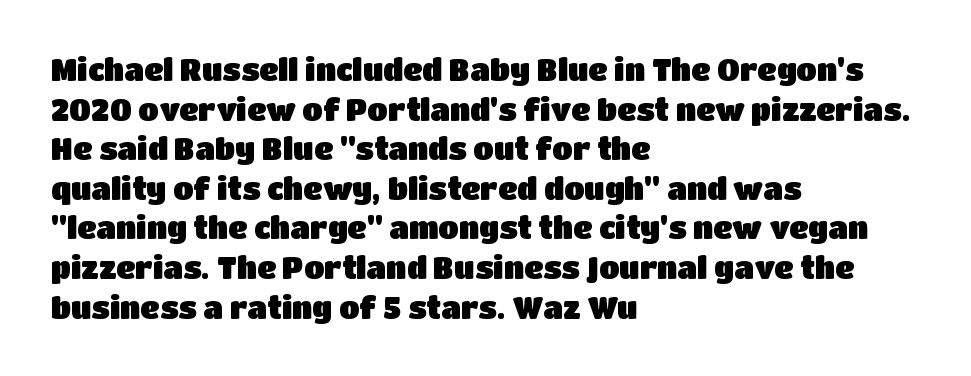
Successive baselines arrive at the customary interval. Font category for this specimen: sans-serif. Short note: letters normally spaced. Note the varied advance widths — an 'i' is clearly narrower than an 'm'.
